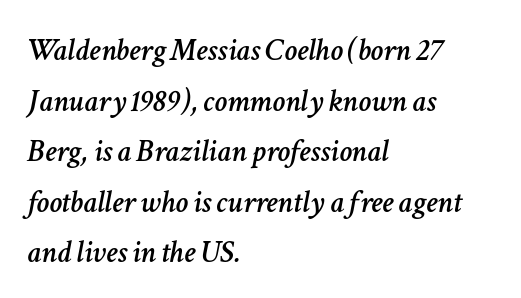
Q: Is the text italic (slanted)? A: Yes, it leans right by about 11 degrees.
Q: Is the text underlined? A: No.
Q: How is the paragraph aligned? A: Left-aligned.
Q: Is the spacing between letters normal or unusually wide? A: Normal.
Q: Is the spacing between lines tight, normal or loose? A: Normal.
Q: Width (condensed, normal, or wide)? A: Normal.
Q: Stroke contrast? A: Low.
Q: x-height? A: Medium.
Q: Monospaced? A: No.
